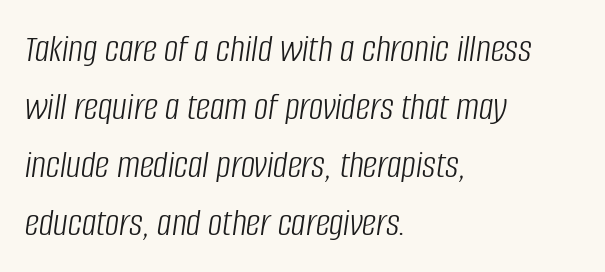
Caption: multi-line text, flush left, ragged right. Short note: letters normally spaced. One glance says typical: line gaps are just what's usual. In terms of posture, this sample is oblique.
